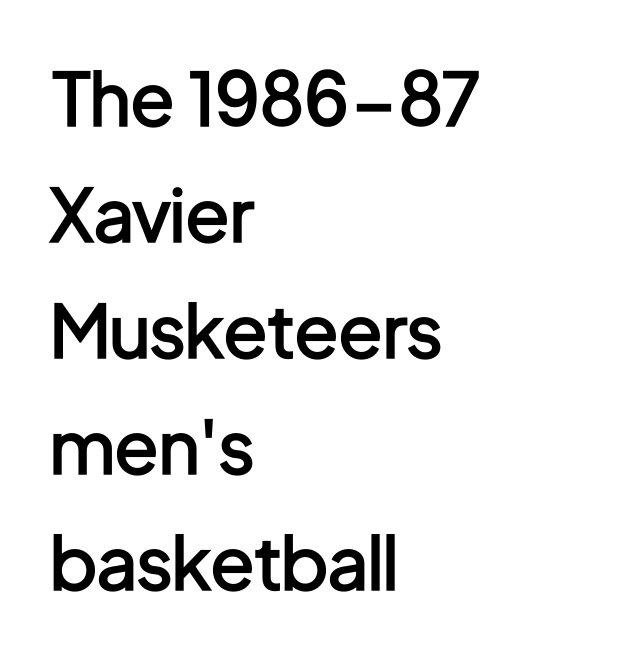
Q: Is the text bold? A: Semi-bold.
Q: Is the text italic (slanted)? A: No, it is upright.
Q: Is the typeface a serif or a sans-serif typeface? A: Sans-serif.
Q: Is the text underlined? A: No.
Q: How is the paragraph aligned? A: Left-aligned.
Q: Is the spacing between letters normal or unusually wide? A: Normal.
Q: Is the spacing between lines tight, normal or loose? A: Normal.
Q: Width (condensed, normal, or wide)? A: Condensed.
Q: Stroke contrast? A: Low.
Q: x-height? A: Medium.
Q: Monospaced? A: No.
